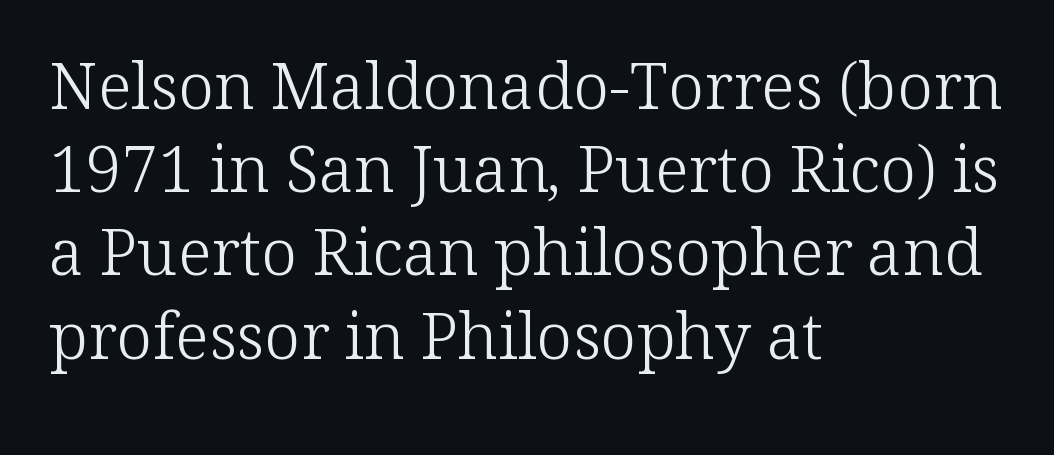
Q: Is the text bold? A: No.
Q: Is the text italic (slanted)? A: No, it is upright.
Q: Is the typeface a serif or a sans-serif typeface? A: Serif.
Q: Is the text underlined? A: No.
Q: How is the paragraph aligned? A: Left-aligned.
Q: Is the spacing between letters normal or unusually wide? A: Normal.
Q: Is the spacing between lines tight, normal or loose? A: Normal.
Q: Width (condensed, normal, or wide)? A: Normal.
Q: Stroke contrast? A: Low.
Q: x-height? A: Medium.
Q: Monospaced? A: No.
